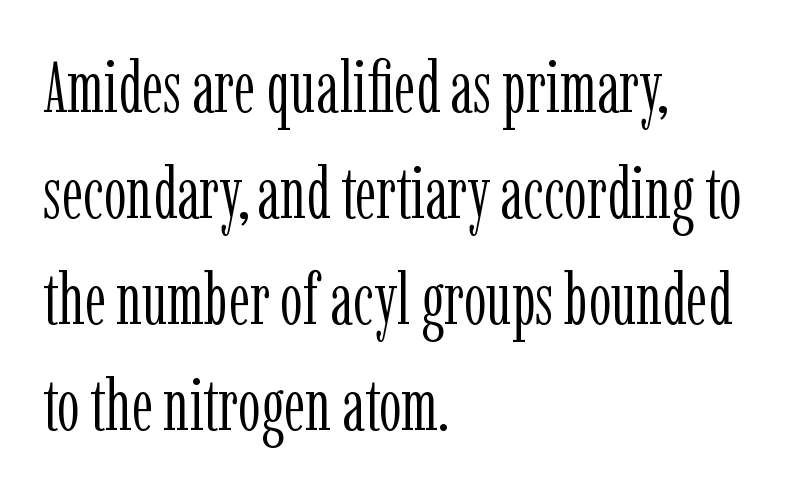
{"serif": "yes", "italic": "no", "bold": "no", "weight": "light", "width": "condensed", "stroke_contrast": "low", "x_height": "medium", "monospaced": "no", "underline": "no", "align": "left", "line_spacing": "normal", "line_spacing_ratio": 1.47, "letter_spacing": "normal", "letter_spacing_em": 0.0, "glyph_px": 72}
